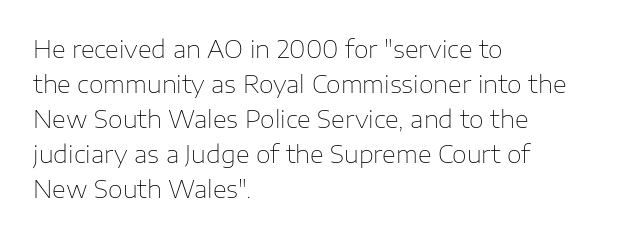
The image shows 24 px text type, upright; set left-aligned, normal line spacing (1.46x), normal letter spacing, not underlined.
